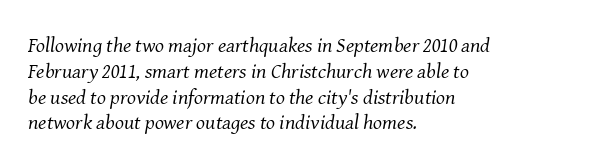
Q: Is the text bold? A: No.
Q: Is the text italic (slanted)? A: Yes, it leans right by about 8 degrees.
Q: Is the text underlined? A: No.
Q: How is the paragraph aligned? A: Left-aligned.
Q: Is the spacing between letters normal or unusually wide? A: Normal.
